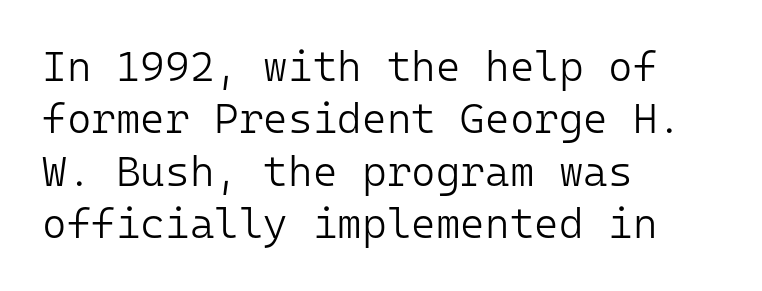
A student would call this left alignment; a typographer would say flush left, rag right. The letterforms sit at book weight or below. Regular leading. The string is rendered with underlining switched off.
